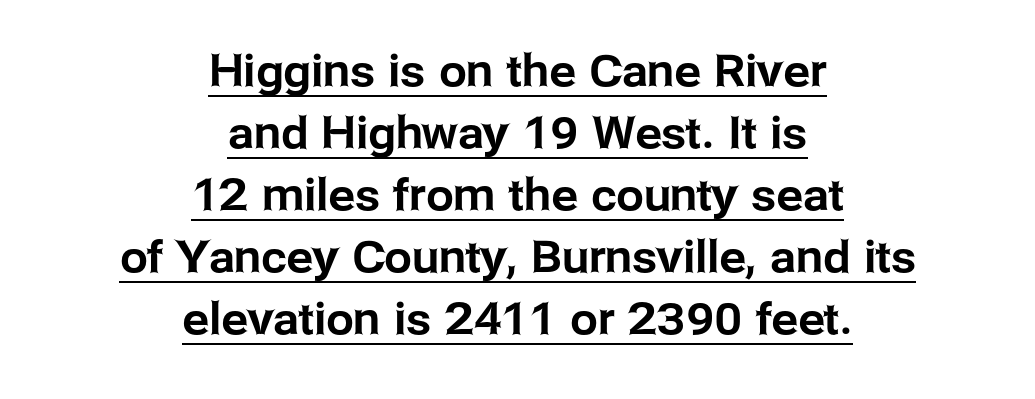
Q: Is the text italic (slanted)? A: No, it is upright.
Q: Is the typeface a serif or a sans-serif typeface? A: Sans-serif.
Q: Is the text underlined? A: Yes.
Q: How is the paragraph aligned? A: Centered.
Q: Is the spacing between letters normal or unusually wide? A: Normal.
Q: Is the spacing between lines tight, normal or loose? A: Normal.
Q: Width (condensed, normal, or wide)? A: Normal.
Q: Stroke contrast? A: Low.
Q: x-height? A: Medium.
Q: Monospaced? A: No.
